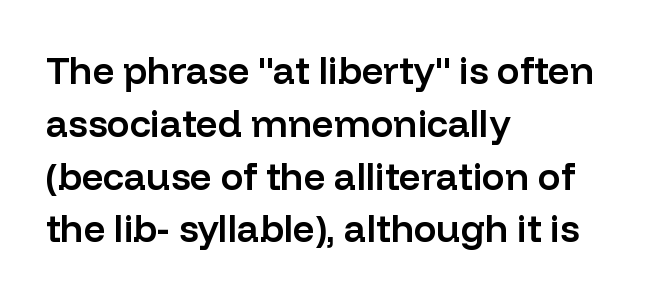
Q: Is the text bold? A: Semi-bold.
Q: Is the text italic (slanted)? A: No, it is upright.
Q: Is the typeface a serif or a sans-serif typeface? A: Sans-serif.
Q: Is the text underlined? A: No.
Q: How is the paragraph aligned? A: Left-aligned.
Q: Is the spacing between letters normal or unusually wide? A: Normal.
Q: Is the spacing between lines tight, normal or loose? A: Normal.
Q: Width (condensed, normal, or wide)? A: Normal.
Q: Stroke contrast? A: Low.
Q: x-height? A: Medium.
Q: Monospaced? A: No.
